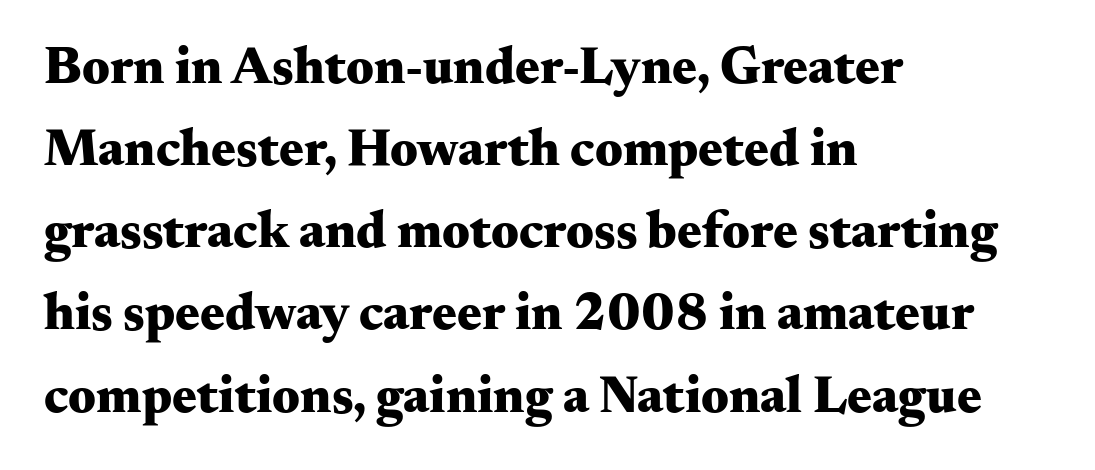
Q: Is the text bold? A: Yes.
Q: Is the text italic (slanted)? A: No, it is upright.
Q: Is the typeface a serif or a sans-serif typeface? A: Serif.
Q: Is the text underlined? A: No.
Q: How is the paragraph aligned? A: Left-aligned.
Q: Is the spacing between letters normal or unusually wide? A: Normal.
Q: Is the spacing between lines tight, normal or loose? A: Normal.
Q: Width (condensed, normal, or wide)? A: Wide.
Q: Stroke contrast? A: Medium.
Q: x-height? A: Small.
Q: Monospaced? A: No.
